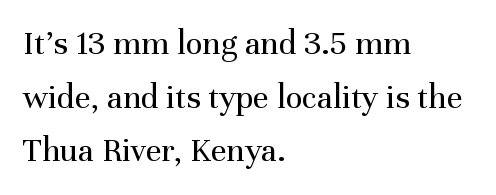
{"serif": "yes", "italic": "no", "bold": "no", "weight": "regular", "width": "normal", "stroke_contrast": "medium", "x_height": "medium", "monospaced": "no", "underline": "no", "align": "left", "line_spacing": "normal", "line_spacing_ratio": 1.53, "letter_spacing": "normal", "letter_spacing_em": 0.0, "glyph_px": 35}
